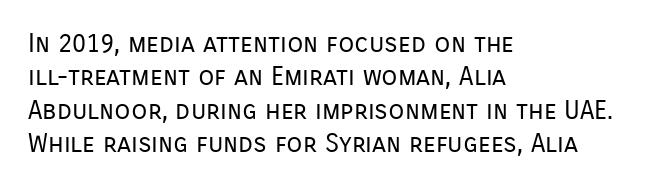
Q: Is the text bold? A: No.
Q: Is the text italic (slanted)? A: No, it is upright.
Q: Is the text underlined? A: No.
Q: How is the paragraph aligned? A: Left-aligned.
Q: Is the spacing between letters normal or unusually wide? A: Normal.
Q: Is the spacing between lines tight, normal or loose? A: Normal.
